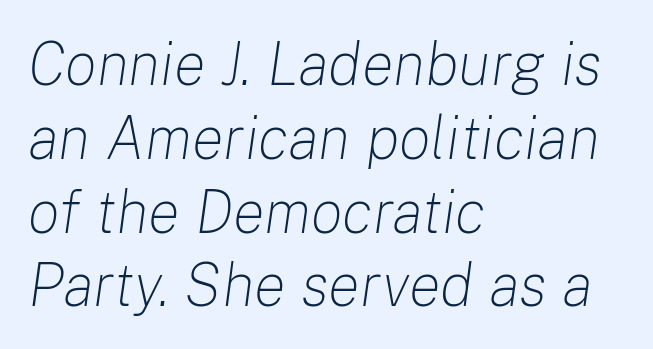
Nothing unusual about the tracking: characters are spaced as the font intends. You could not count columns in this text — the font is proportionally spaced. One-word summary of the alignment: left. The space beneath each line is pristine and unruled.
